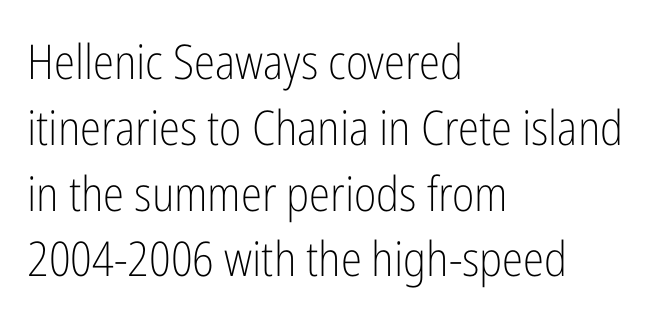
Q: Is the text bold? A: No.
Q: Is the text italic (slanted)? A: No, it is upright.
Q: Is the typeface a serif or a sans-serif typeface? A: Sans-serif.
Q: Is the text underlined? A: No.
Q: How is the paragraph aligned? A: Left-aligned.
Q: Is the spacing between letters normal or unusually wide? A: Normal.
Q: Is the spacing between lines tight, normal or loose? A: Normal.
Q: Width (condensed, normal, or wide)? A: Condensed.
Q: Stroke contrast? A: Low.
Q: x-height? A: Medium.
Q: Monospaced? A: No.
